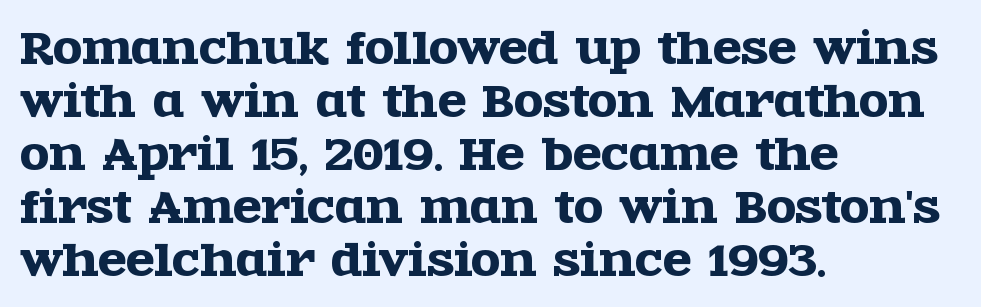
Q: Is the text italic (slanted)? A: No, it is upright.
Q: Is the typeface a serif or a sans-serif typeface? A: Serif.
Q: Is the text underlined? A: No.
Q: How is the paragraph aligned? A: Left-aligned.
Q: Is the spacing between letters normal or unusually wide? A: Normal.
Q: Is the spacing between lines tight, normal or loose? A: Normal.
Q: Width (condensed, normal, or wide)? A: Wide.
Q: x-height? A: Large.
Q: Monospaced? A: No.
